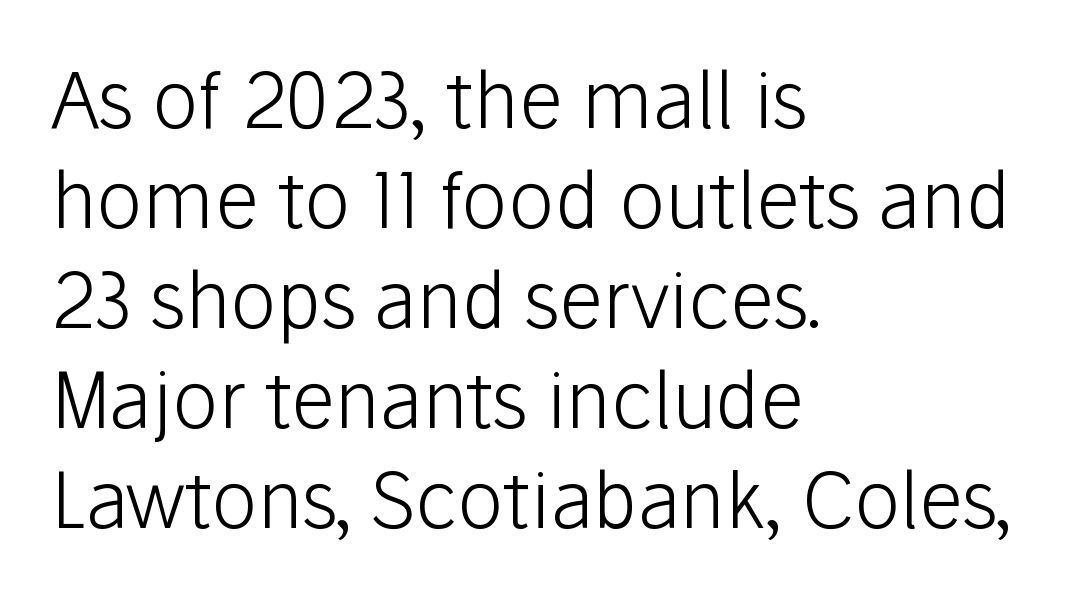
Q: Is the text bold? A: No.
Q: Is the text italic (slanted)? A: No, it is upright.
Q: Is the typeface a serif or a sans-serif typeface? A: Sans-serif.
Q: Is the text underlined? A: No.
Q: How is the paragraph aligned? A: Left-aligned.
Q: Is the spacing between letters normal or unusually wide? A: Normal.
Q: Is the spacing between lines tight, normal or loose? A: Normal.
Q: Width (condensed, normal, or wide)? A: Normal.
Q: Stroke contrast? A: Low.
Q: x-height? A: Medium.
Q: Monospaced? A: No.
